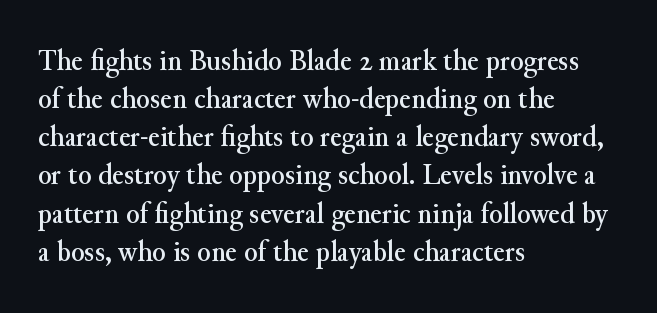
Q: Is the text italic (slanted)? A: No, it is upright.
Q: Is the typeface a serif or a sans-serif typeface? A: Serif.
Q: Is the text underlined? A: No.
Q: How is the paragraph aligned? A: Left-aligned.
Q: Is the spacing between letters normal or unusually wide? A: Normal.
Q: Width (condensed, normal, or wide)? A: Normal.
Q: Stroke contrast? A: Medium.
Q: x-height? A: Small.
Q: Monospaced? A: No.
